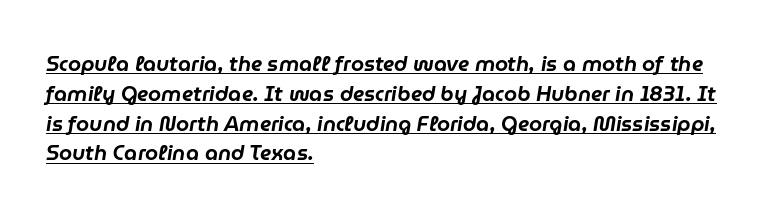
The image shows 21 px text type, italic (leaning right); set left-aligned, normal line spacing (1.42x), normal letter spacing, underlined.
